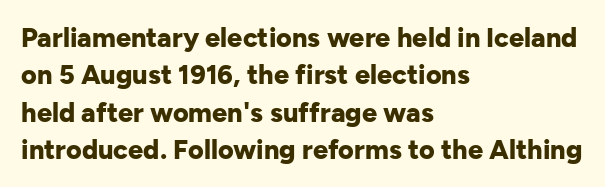
The image shows 27 px bold type, upright; set left-aligned, normal line spacing (1.38x), normal letter spacing, not underlined.
